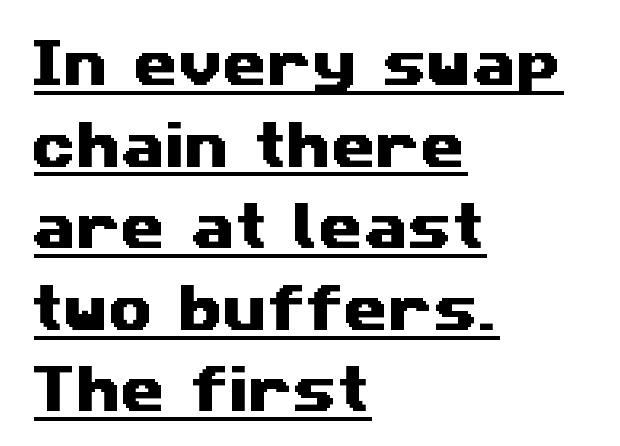
{"serif": "no", "width": "wide", "stroke_contrast": "medium", "x_height": "medium", "monospaced": "no", "underline": "yes", "align": "left", "line_spacing": "normal", "line_spacing_ratio": 1.6, "letter_spacing": "normal", "letter_spacing_em": 0.0, "glyph_px": 51}
